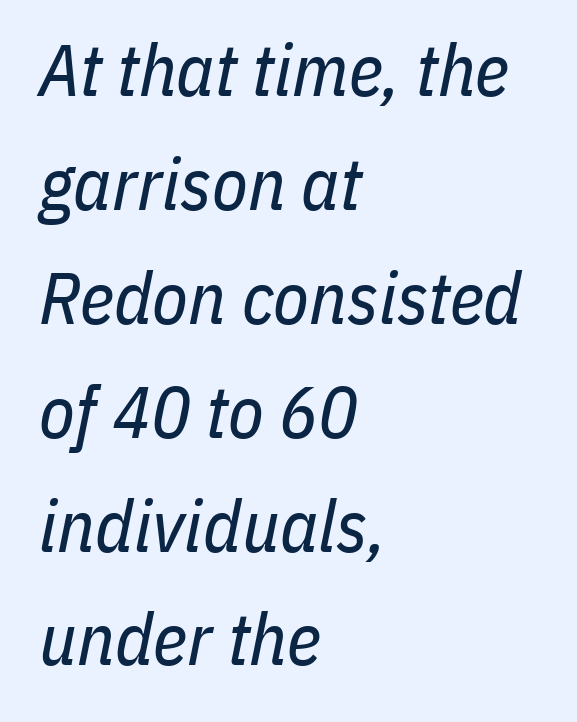
Character widths vary here, with narrow letters taking less room than wide ones. The letters are slanted; this is an italic face. Has an underline been added? It has not. Normally led — the rows are evenly, conventionally spaced. Alignment: flush left. This rendering leaves character spacing at its baseline value.
